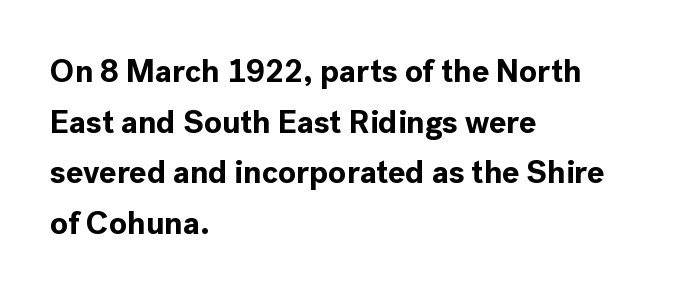
The image shows 32 px bold sans-serif type, upright; set left-aligned, normal line spacing (1.58x), normal letter spacing, not underlined; a medium x-height.
